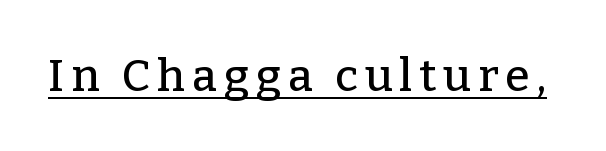
{"serif": "yes", "italic": "no", "width": "normal", "stroke_contrast": "low", "x_height": "medium", "monospaced": "no", "underline": "yes", "glyph_px": 45}
